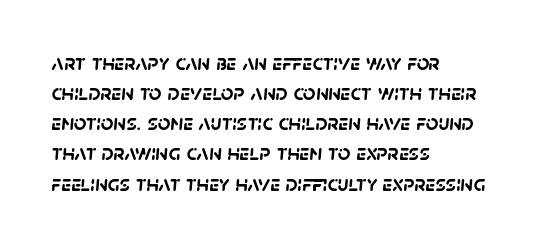
{"bold": "yes", "underline": "no", "align": "left", "line_spacing": "normal", "line_spacing_ratio": 1.37, "letter_spacing": "normal", "letter_spacing_em": 0.0, "glyph_px": 22}
